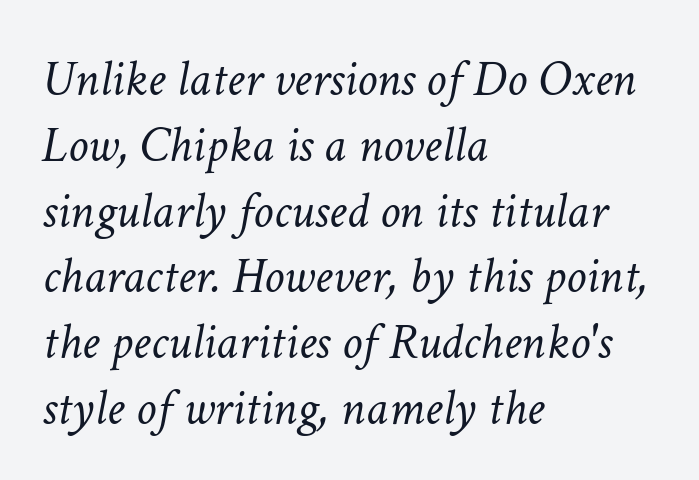
{"italic": "yes", "lean": "right", "slant_degrees": 11, "bold": "no", "weight": "light", "width": "normal", "stroke_contrast": "low", "x_height": "medium", "monospaced": "no", "underline": "no", "align": "left", "line_spacing": "normal", "line_spacing_ratio": 1.29, "letter_spacing": "normal", "letter_spacing_em": 0.0, "glyph_px": 51}
